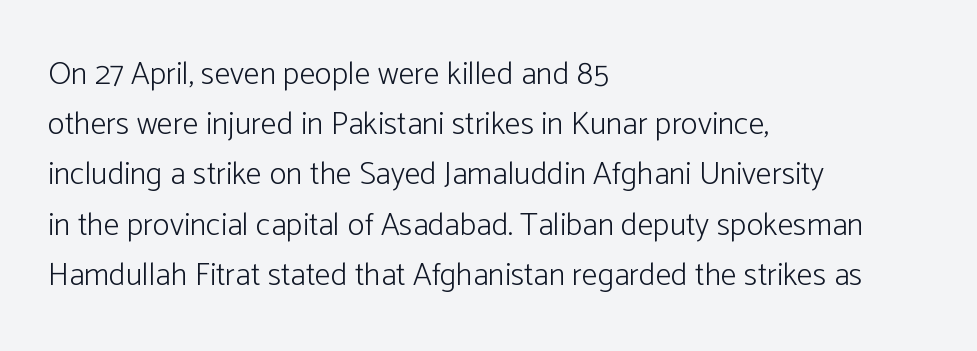
The image shows 32 px light sans-serif type, upright; set left-aligned, normal line spacing (1.57x), normal letter spacing, not underlined; low stroke contrast and a medium x-height.
